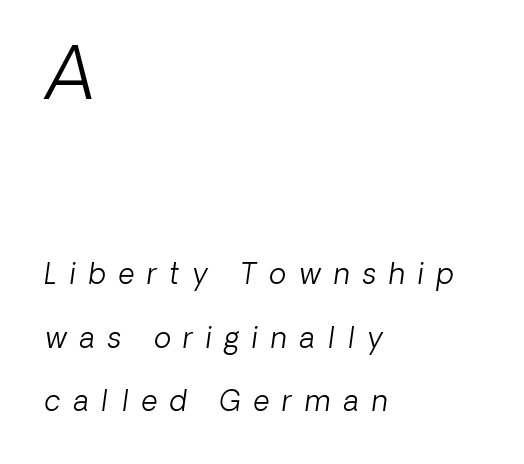
Bare-footed words on every line. The leading is generous, giving the passage an open texture. The font's italic variant was chosen for this text. The typesetting does not lean heavy: it is not bold. The tracking jumps out immediately: characters are airy and widely separated.
